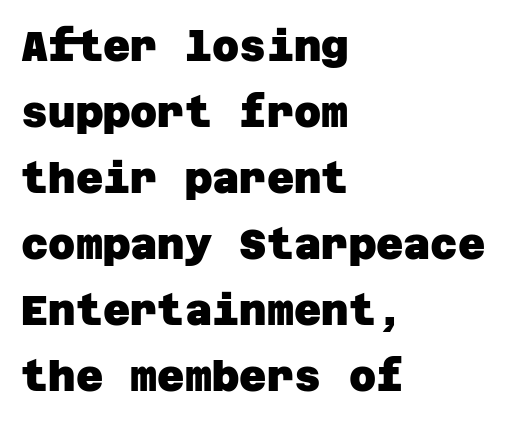
{"serif": "no", "bold": "yes", "weight": "heavy", "width": "normal", "stroke_contrast": "low", "x_height": "large", "underline": "no", "align": "left", "line_spacing": "normal", "line_spacing_ratio": 1.57, "letter_spacing": "normal", "letter_spacing_em": 0.0, "glyph_px": 42}
